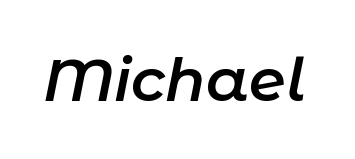
{"italic": "yes", "lean": "right", "slant_degrees": 11, "bold": "semi", "weight": "semibold", "width": "normal", "stroke_contrast": "low", "x_height": "medium", "monospaced": "no", "underline": "no", "letter_spacing": "normal", "letter_spacing_em": 0.0, "glyph_px": 59}
